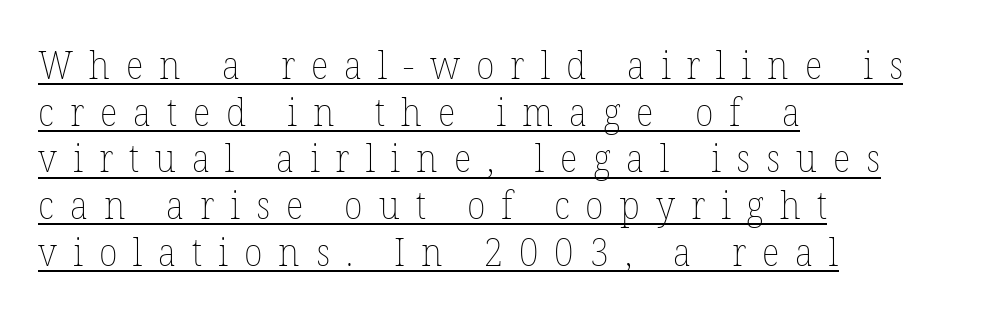
Nothing heavy about these letters — not bold at all. The tracking jumps out immediately: characters are airy and widely separated. This sample has the flowing, uneven cadence of proportional lettering. The lines are quadded left. Compared with undecorated copy, this sample adds a rule below the words. No italicization has been applied; the sample stays upright.
